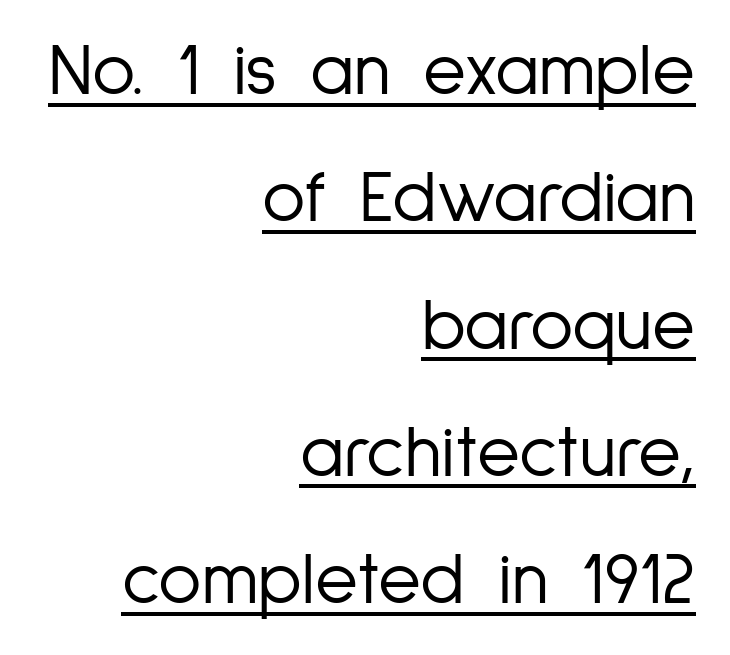
{"serif": "no", "italic": "no", "bold": "no", "weight": "light", "width": "condensed", "stroke_contrast": "low", "x_height": "medium", "monospaced": "no", "underline": "yes", "align": "right", "line_spacing_ratio": 1.72, "letter_spacing": "normal", "letter_spacing_em": 0.0, "glyph_px": 74}
